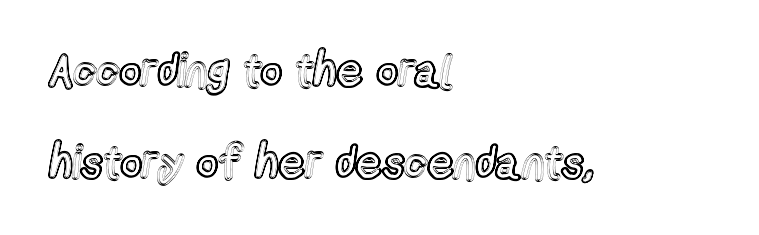
The image shows 46 px condensed type; set left-aligned, loose line spacing (1.99x), normal letter spacing, not underlined; a medium x-height.
